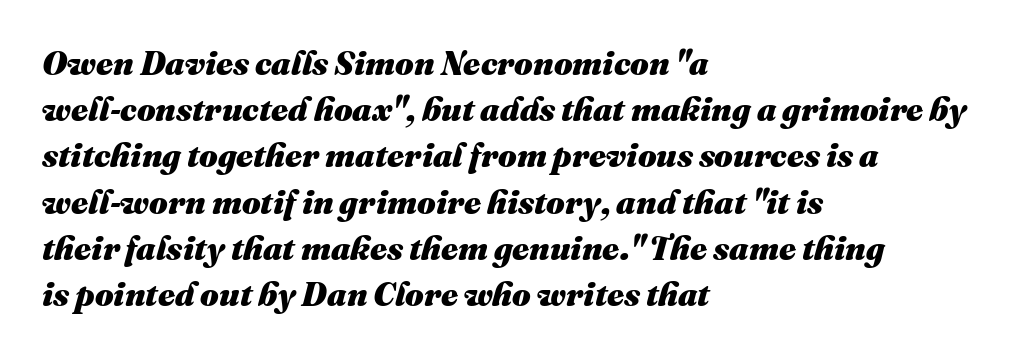
The passage is arranged the way most books set body copy — flush left. Caption: standard tracking, unaltered. Is the type slanted? Yes — the strokes lean at a clear angle. Vertically, the passage feels balanced, rows spaced as you'd expect. Just letters on the line, the space beneath them empty.
